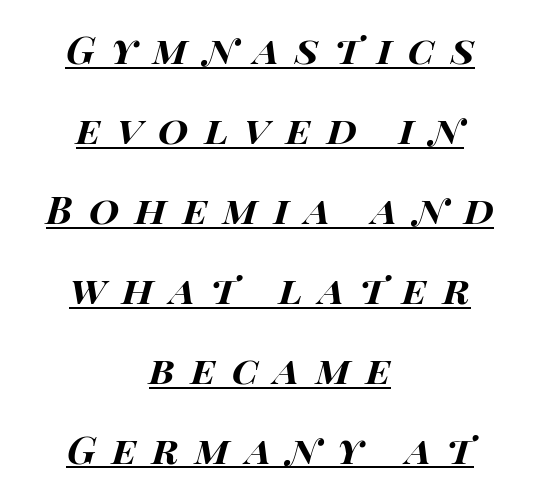
The image shows 39 px bold, wide type, italic (leaning right); set centered, loose line spacing (2.05x), unusually wide letter spacing (+0.41 em), underlined; high stroke contrast and a large x-height.
